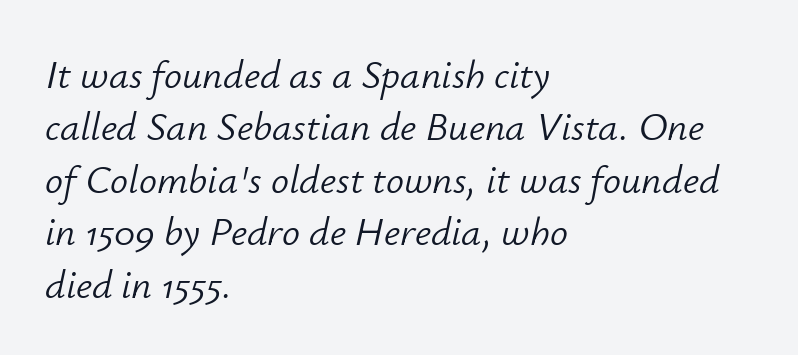
{"italic": "yes", "lean": "right", "slant_degrees": 12, "bold": "no", "weight": "light", "width": "normal", "stroke_contrast": "low", "x_height": "small", "monospaced": "no", "underline": "no", "align": "left", "line_spacing": "normal", "line_spacing_ratio": 1.31, "letter_spacing": "normal", "letter_spacing_em": 0.0, "glyph_px": 40}
